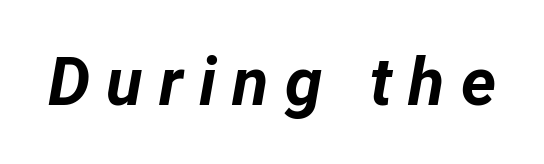
The image shows 67 px bold type, italic (leaning right); set unusually wide letter spacing (+0.24 em), not underlined; low stroke contrast and a medium x-height.
